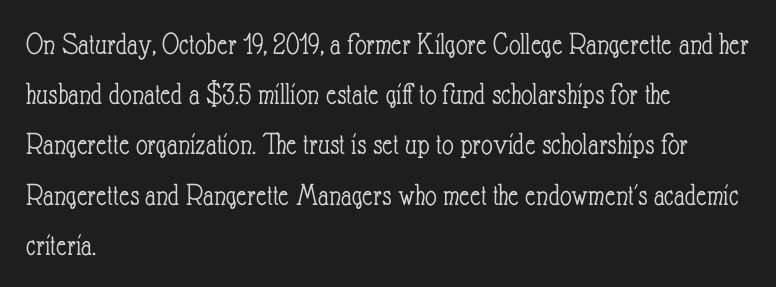
The image shows 32 px light, condensed type, upright; set left-aligned, normal line spacing (1.57x), normal letter spacing, not underlined; low stroke contrast and a small x-height.
